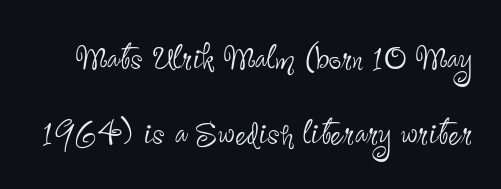
Q: Is the text bold? A: No.
Q: Is the text italic (slanted)? A: Yes.
Q: Is the typeface a serif or a sans-serif typeface? A: Sans-serif.
Q: Is the text underlined? A: No.
Q: Is the spacing between letters normal or unusually wide? A: Normal.
Q: Is the spacing between lines tight, normal or loose? A: Normal.
Q: Width (condensed, normal, or wide)? A: Condensed.
Q: Stroke contrast? A: Low.
Q: x-height? A: Small.
Q: Monospaced? A: No.
